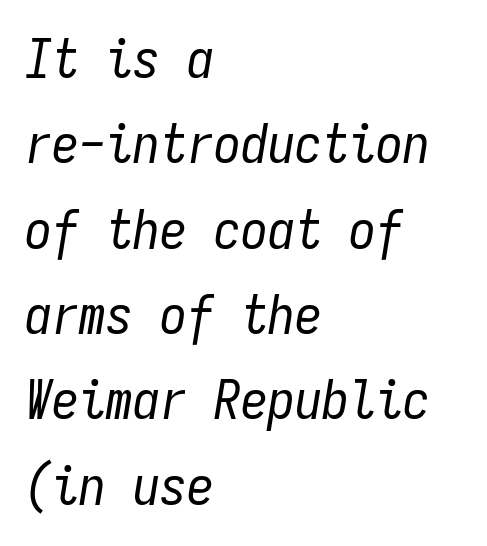
The image shows 54 px regular-weight, condensed type, italic (leaning right), monospaced; set left-aligned, normal line spacing (1.58x), normal letter spacing, not underlined; low stroke contrast and a medium x-height.
